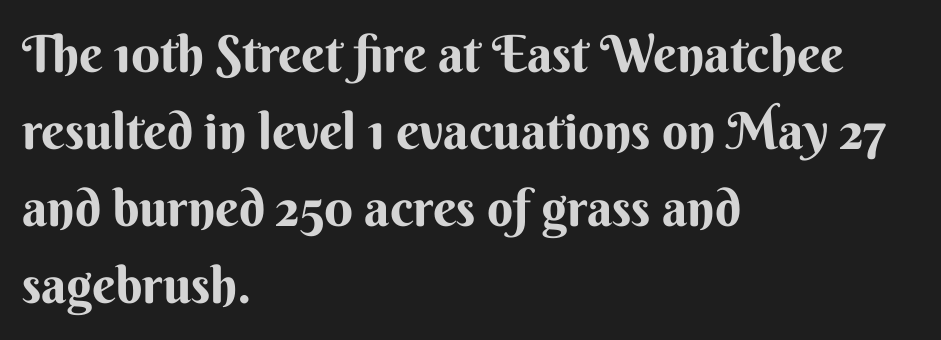
{"serif": "no", "italic": "no", "bold": "yes", "weight": "bold", "width": "normal", "stroke_contrast": "medium", "x_height": "small", "monospaced": "no", "underline": "no", "align": "left", "line_spacing": "normal", "line_spacing_ratio": 1.51, "letter_spacing": "normal", "letter_spacing_em": 0.0, "glyph_px": 51}
